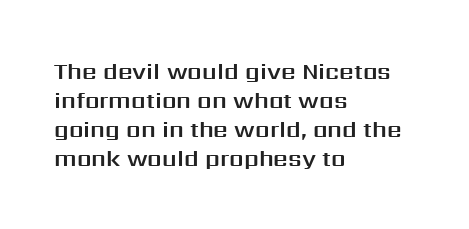
The image shows 23 px text type, upright; set left-aligned, normal line spacing (1.26x), normal letter spacing, not underlined.
